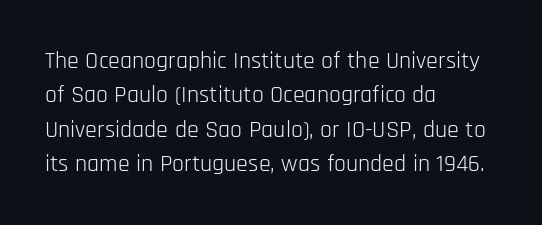
Vertical stems look standard width or narrower in stroke. Default kerning and tracking; the words read as compact shapes. These lines are set flush left with a ragged right edge. The baseline area is clear.
